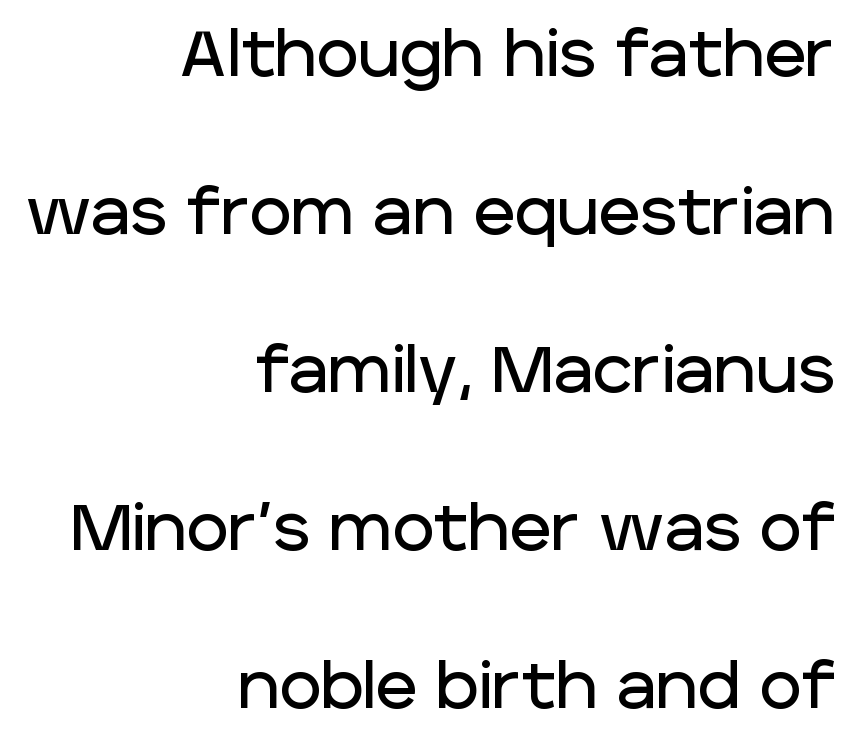
{"serif": "no", "italic": "no", "width": "normal", "stroke_contrast": "low", "x_height": "large", "monospaced": "no", "underline": "no", "align": "right", "line_spacing": "loose", "line_spacing_ratio": 2.47, "letter_spacing": "normal", "letter_spacing_em": 0.0, "glyph_px": 64}
